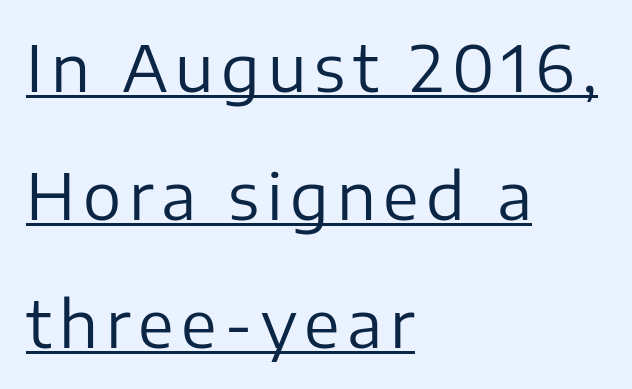
Compared with typical paragraphs, the rows here are farther apart. Is the stroke heavy? The answer is a plain regular-or-lighter. The rendering uses natural spacing where letterforms have individual widths. These characters rest on top of a visible drawn line.
